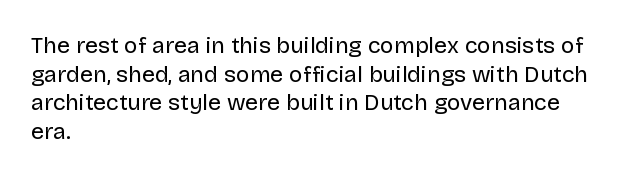
{"italic": "no", "bold": "no", "underline": "no", "align": "left", "line_spacing": "normal", "line_spacing_ratio": 1.25, "letter_spacing": "normal", "letter_spacing_em": 0.0, "glyph_px": 23}
